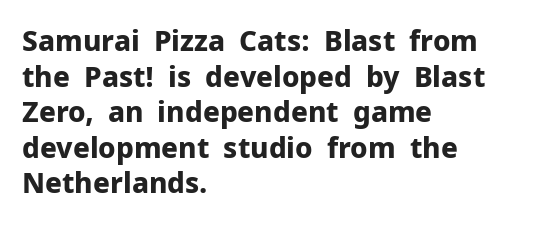
Q: Is the text bold? A: Yes.
Q: Is the text italic (slanted)? A: No, it is upright.
Q: Is the typeface a serif or a sans-serif typeface? A: Sans-serif.
Q: Is the text underlined? A: No.
Q: How is the paragraph aligned? A: Left-aligned.
Q: Is the spacing between letters normal or unusually wide? A: Normal.
Q: Is the spacing between lines tight, normal or loose? A: Normal.
Q: Width (condensed, normal, or wide)? A: Normal.
Q: Stroke contrast? A: Low.
Q: x-height? A: Medium.
Q: Monospaced? A: No.
